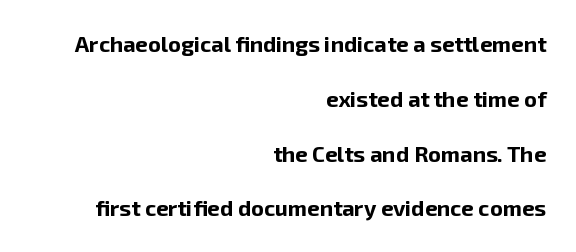
The image shows 22 px bold type, upright; set right-aligned, loose line spacing (2.49x), normal letter spacing, not underlined.
